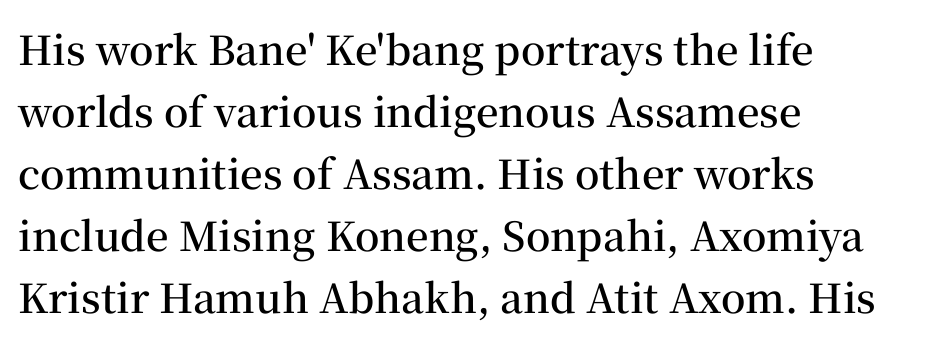
Q: Is the text bold? A: Semi-bold.
Q: Is the text italic (slanted)? A: No, it is upright.
Q: Is the typeface a serif or a sans-serif typeface? A: Serif.
Q: Is the text underlined? A: No.
Q: How is the paragraph aligned? A: Left-aligned.
Q: Is the spacing between letters normal or unusually wide? A: Normal.
Q: Is the spacing between lines tight, normal or loose? A: Normal.
Q: Width (condensed, normal, or wide)? A: Normal.
Q: Stroke contrast? A: Medium.
Q: x-height? A: Medium.
Q: Monospaced? A: No.
